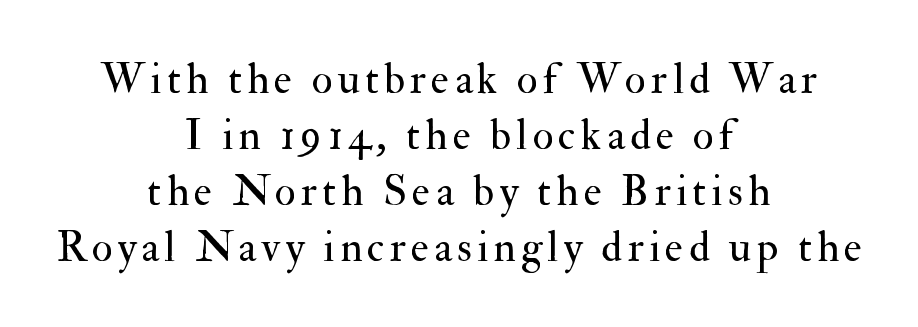
Q: Is the text bold? A: No.
Q: Is the text italic (slanted)? A: No, it is upright.
Q: Is the typeface a serif or a sans-serif typeface? A: Serif.
Q: Is the text underlined? A: No.
Q: How is the paragraph aligned? A: Centered.
Q: Is the spacing between lines tight, normal or loose? A: Normal.
Q: Width (condensed, normal, or wide)? A: Normal.
Q: Stroke contrast? A: Medium.
Q: x-height? A: Small.
Q: Monospaced? A: No.
